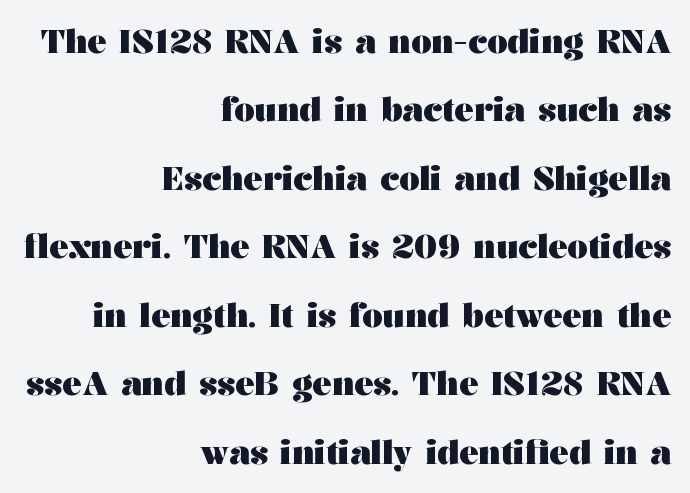
Horizontal bands of white between lines are thick stripes. Descenders are the only things crossing below the line. There is no visible air inserted between adjacent glyphs. Horizontal alignment here is rightward, an uncommon choice for prose. These lines are rendered in a variable-pitch font. Are there feet on the stems? There are — it's a serif.
